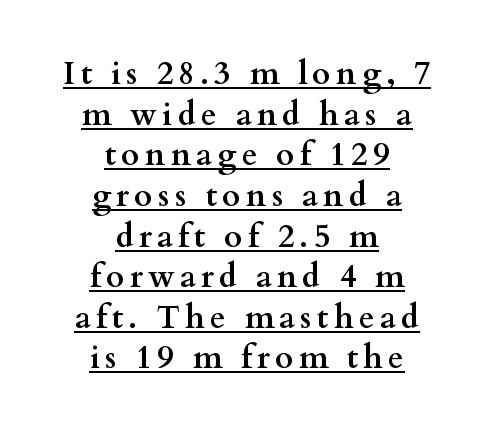
Q: Is the text bold? A: Yes.
Q: Is the text italic (slanted)? A: No, it is upright.
Q: Is the typeface a serif or a sans-serif typeface? A: Serif.
Q: Is the text underlined? A: Yes.
Q: How is the paragraph aligned? A: Centered.
Q: Is the spacing between lines tight, normal or loose? A: Normal.
Q: Width (condensed, normal, or wide)? A: Wide.
Q: Stroke contrast? A: Medium.
Q: x-height? A: Small.
Q: Monospaced? A: No.
